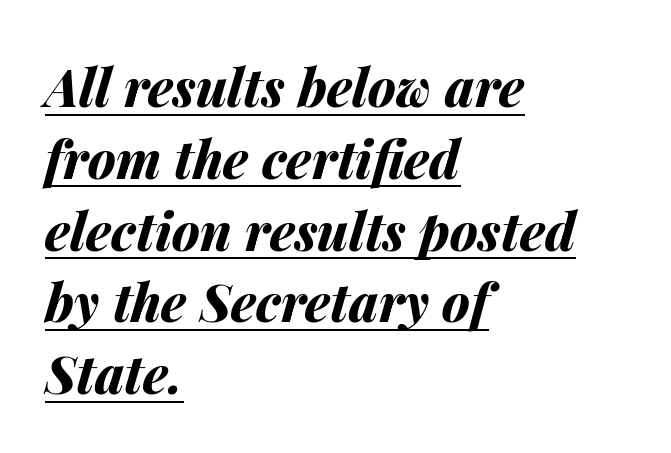
{"italic": "yes", "lean": "right", "slant_degrees": 14, "bold": "yes", "weight": "bold", "width": "normal", "stroke_contrast": "medium", "x_height": "medium", "monospaced": "no", "underline": "yes", "align": "left", "line_spacing": "normal", "line_spacing_ratio": 1.38, "letter_spacing": "normal", "letter_spacing_em": 0.0, "glyph_px": 52}
